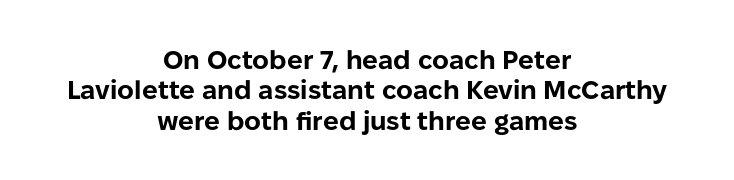
Q: Is the text bold? A: Yes.
Q: Is the text italic (slanted)? A: No, it is upright.
Q: Is the text underlined? A: No.
Q: How is the paragraph aligned? A: Centered.
Q: Is the spacing between letters normal or unusually wide? A: Normal.
